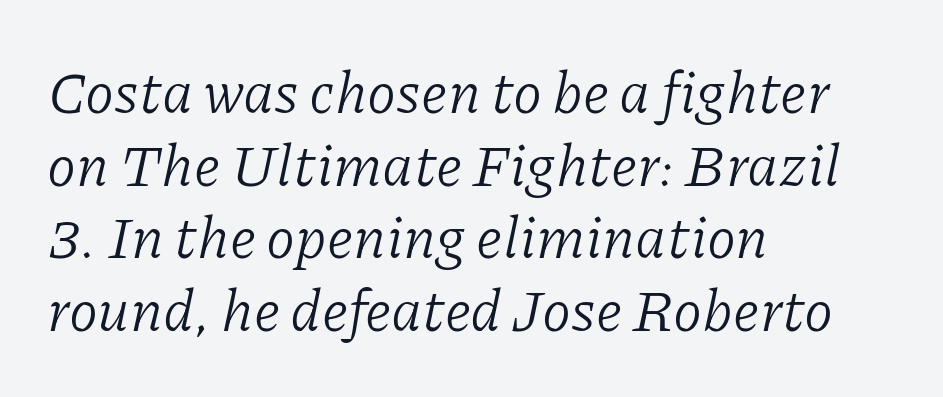
Q: Is the text bold? A: No.
Q: Is the text italic (slanted)? A: Yes, it leans right by about 11 degrees.
Q: Is the typeface a serif or a sans-serif typeface? A: Serif.
Q: Is the text underlined? A: No.
Q: How is the paragraph aligned? A: Left-aligned.
Q: Is the spacing between letters normal or unusually wide? A: Normal.
Q: Width (condensed, normal, or wide)? A: Normal.
Q: Stroke contrast? A: Low.
Q: x-height? A: Medium.
Q: Monospaced? A: No.
